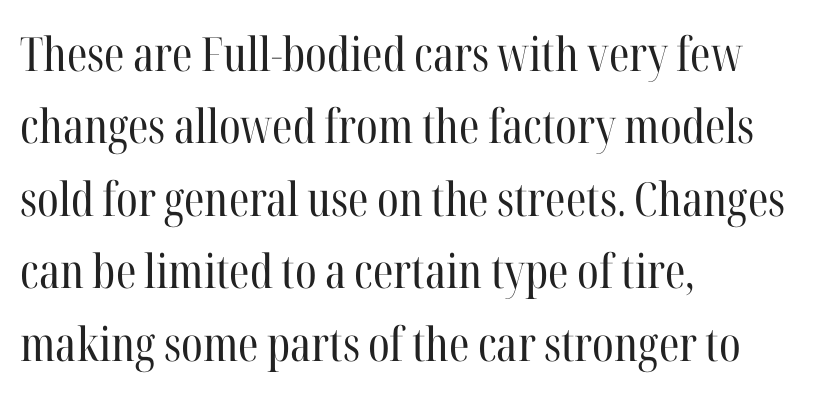
The image shows 47 px regular-weight, condensed serif type, upright; set left-aligned, normal line spacing (1.54x), normal letter spacing, not underlined; high stroke contrast and a medium x-height.
